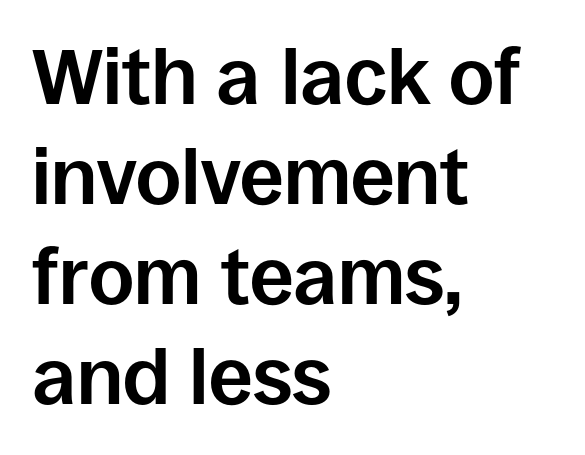
Q: Is the text bold? A: Yes.
Q: Is the text italic (slanted)? A: No, it is upright.
Q: Is the typeface a serif or a sans-serif typeface? A: Sans-serif.
Q: Is the text underlined? A: No.
Q: How is the paragraph aligned? A: Left-aligned.
Q: Is the spacing between letters normal or unusually wide? A: Normal.
Q: Is the spacing between lines tight, normal or loose? A: Normal.
Q: Width (condensed, normal, or wide)? A: Normal.
Q: Stroke contrast? A: Low.
Q: x-height? A: Large.
Q: Monospaced? A: No.
